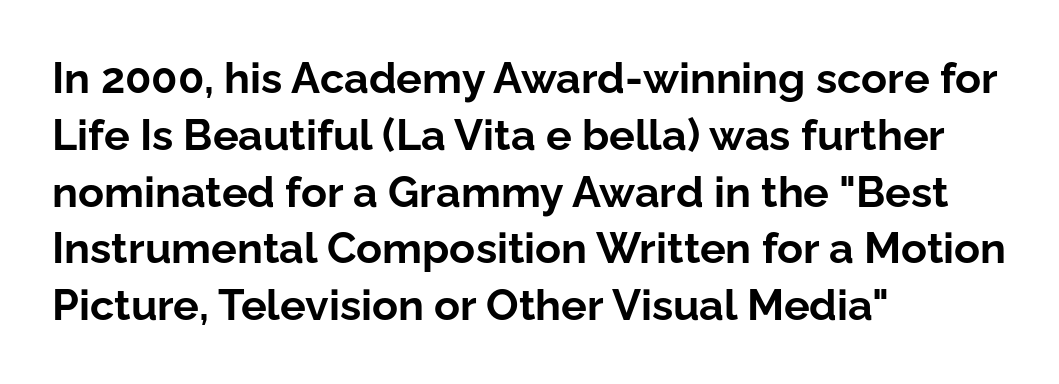
These lines are rendered in a variable-pitch font. Style check: upright. This sample uses a sans-serif face. Notice how the passage keeps a crisp vertical edge on the left only.
